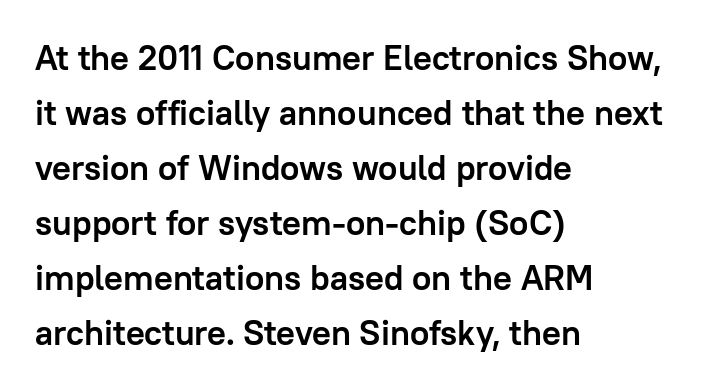
Q: Is the text bold? A: Yes.
Q: Is the text italic (slanted)? A: No, it is upright.
Q: Is the typeface a serif or a sans-serif typeface? A: Sans-serif.
Q: Is the text underlined? A: No.
Q: How is the paragraph aligned? A: Left-aligned.
Q: Is the spacing between letters normal or unusually wide? A: Normal.
Q: Is the spacing between lines tight, normal or loose? A: Normal.
Q: Width (condensed, normal, or wide)? A: Normal.
Q: Stroke contrast? A: Low.
Q: x-height? A: Medium.
Q: Monospaced? A: No.
